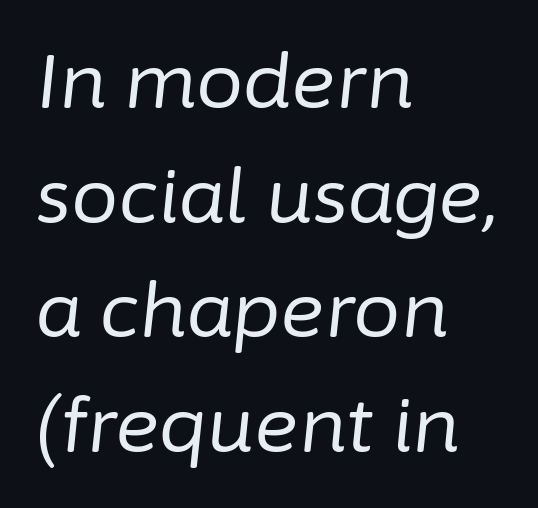
The image shows 75 px regular-weight type, italic (leaning right); set left-aligned, normal line spacing (1.53x), normal letter spacing, not underlined; low stroke contrast and a medium x-height.
